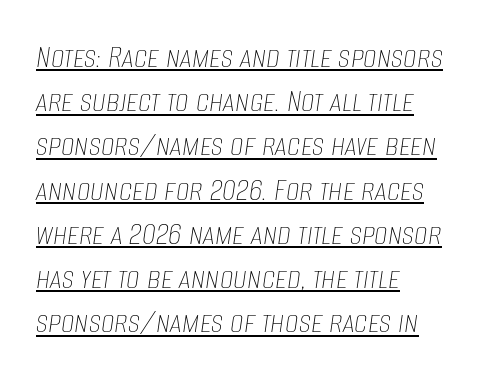
Students, observe the line beneath the letters — that is underlining. The face used here is rendered with its standard letterfit. Stems here are at most as thick as an everyday book face. The glyphs look as if they've been sheared to an angle. Rows of type keep a routine distance in the vertical direction. One-word summary of the alignment: left.
